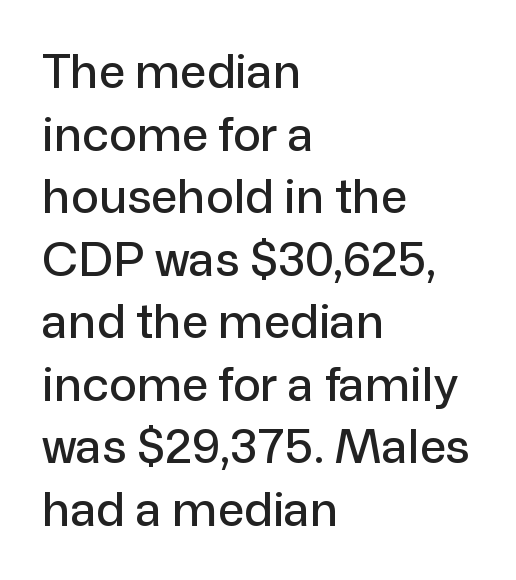
{"serif": "no", "italic": "no", "width": "normal", "stroke_contrast": "low", "x_height": "medium", "monospaced": "no", "underline": "no", "align": "left", "line_spacing": "normal", "line_spacing_ratio": 1.33, "letter_spacing": "normal", "letter_spacing_em": 0.0, "glyph_px": 47}
